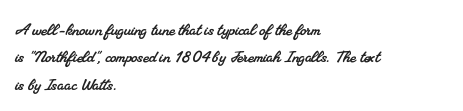
The image shows 20 px text type; set left-aligned, normal line spacing (1.37x), normal letter spacing, not underlined.
